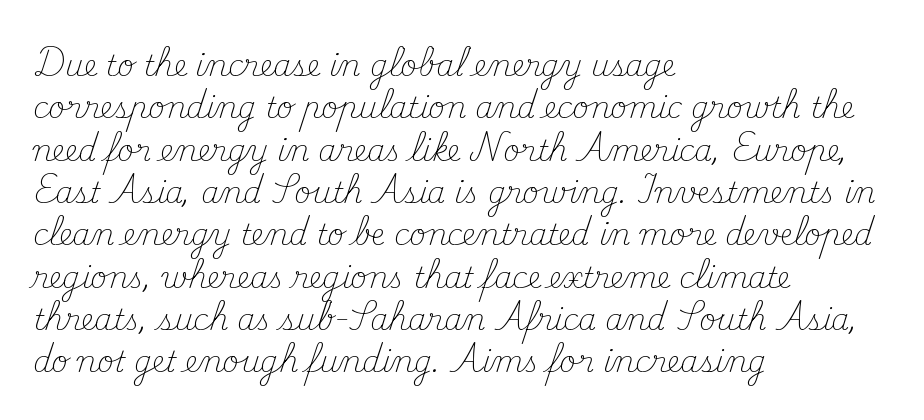
Look at the tracking — it's just the regular setting, nothing added. The designer left line spacing at the default. The compositor pushed each line to the left boundary.
